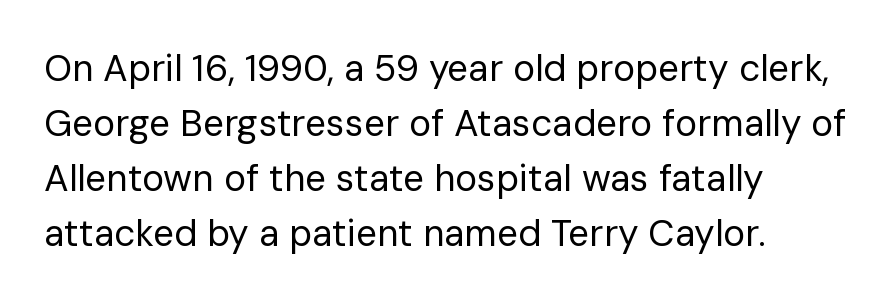
Counters stay open thanks to moderate or lighter strokes. Observe the absence of serifs on each vertical stroke in this sample. Rendered with straight, roman letterforms. The compositor pushed each line to the left boundary.
